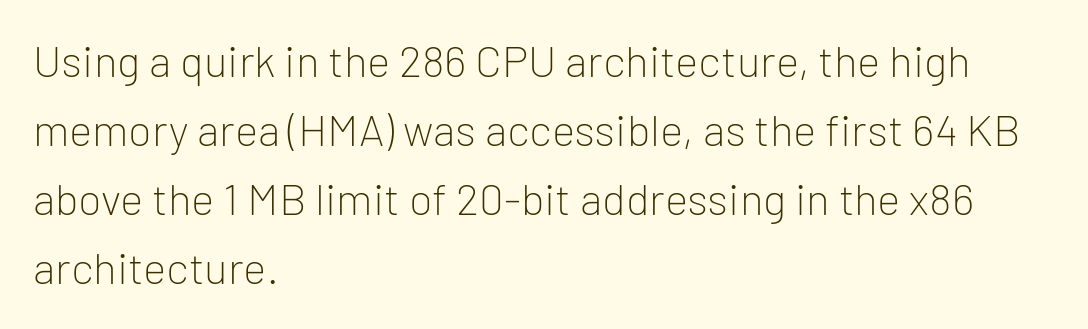
{"serif": "no", "italic": "no", "bold": "no", "weight": "light", "width": "normal", "stroke_contrast": "low", "x_height": "medium", "monospaced": "no", "underline": "no", "align": "left", "line_spacing": "normal", "line_spacing_ratio": 1.57, "letter_spacing": "normal", "letter_spacing_em": 0.0, "glyph_px": 44}
